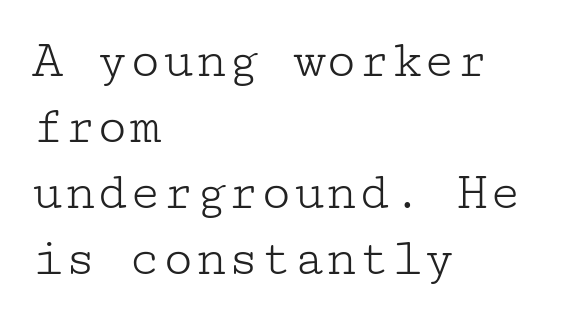
The image shows 54 px light, wide serif type, upright; set left-aligned, line spacing 1.22x, normal letter spacing, not underlined; low stroke contrast and a medium x-height.
